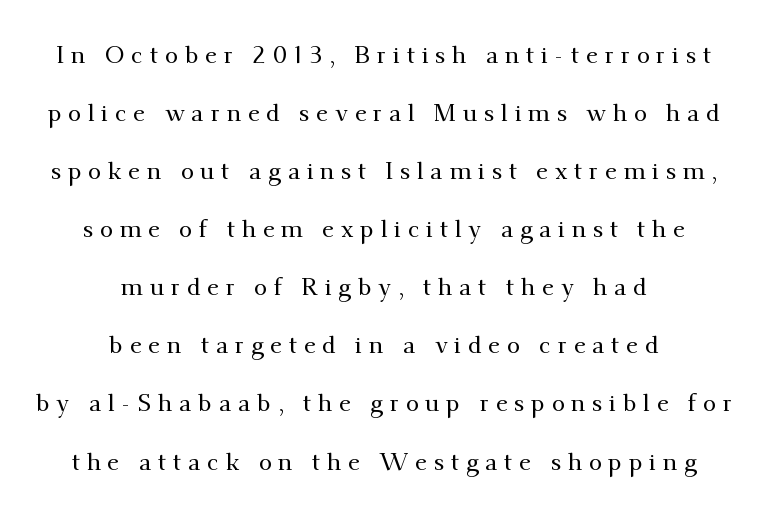
Quick note: not italic, upright. Check under the words: just untouched page. Tracking here is generous; glyphs stand well apart from one another. The line-height multiplier appears high, well above default.
